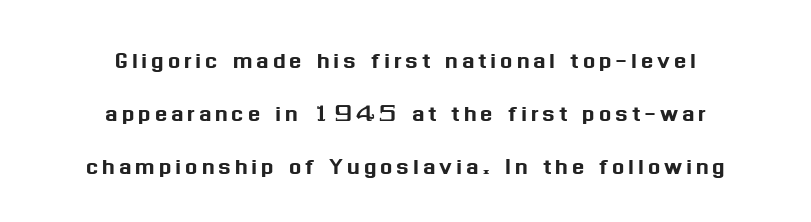
Upright lettering throughout. This sample has the flowing, uneven cadence of proportional lettering. The setting favours the middle, as headings and verse often do. Are there feet on the stems? There aren't — it's a sans. The baseline area is clear.
